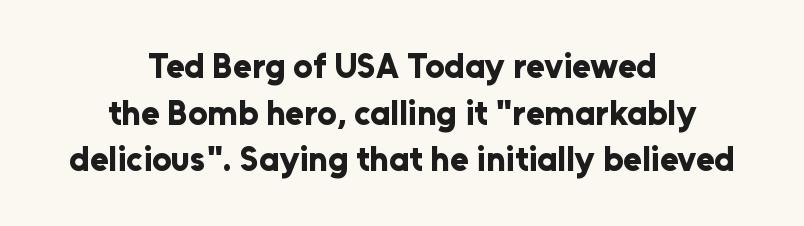
How would I describe the line gaps? Plain and ordinary. Nope, no serifs anywhere on these letters. Letters rest on an invisible, unmarked baseline. The letters are bold, with thick, heavy strokes. Vertical strokes here are truly vertical.
